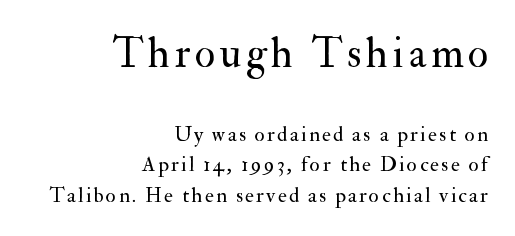
{"serif": "yes", "italic": "no", "bold": "no", "weight": "regular", "width": "normal", "stroke_contrast": "medium", "x_height": "small", "monospaced": "no", "underline": "no", "align": "right", "line_spacing": "normal", "line_spacing_ratio": 1.44, "larger_block": "first", "size_ratio": 2.0, "glyph_px": 42}
